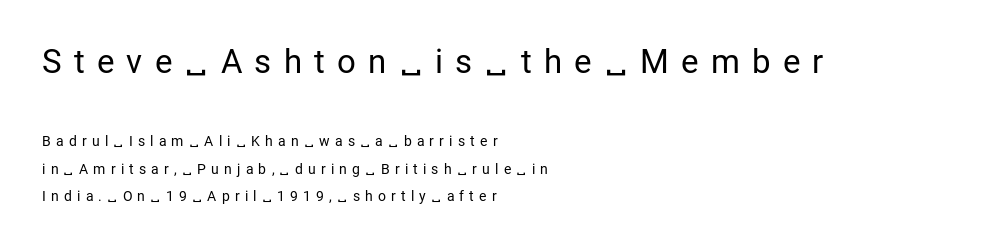
{"serif": "no", "italic": "no", "bold": "no", "weight": "regular", "width": "normal", "stroke_contrast": "low", "x_height": "medium", "monospaced": "no", "underline": "no", "align": "left", "line_spacing": "loose", "line_spacing_ratio": 1.96, "letter_spacing": "wide", "letter_spacing_em": 0.37, "larger_block": "first", "size_ratio": 2.36, "glyph_px": 33}
